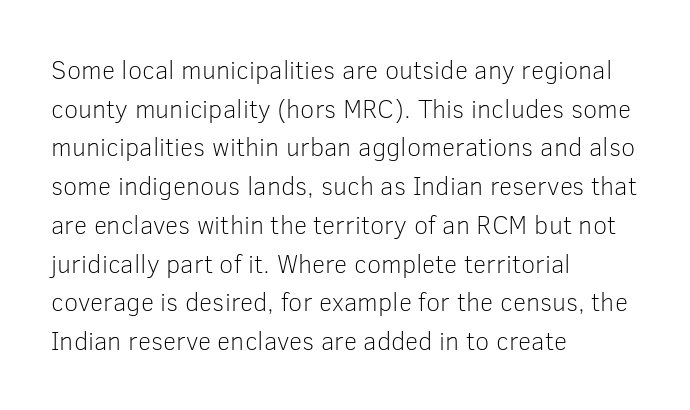
Q: Is the text bold? A: No.
Q: Is the text italic (slanted)? A: No, it is upright.
Q: Is the text underlined? A: No.
Q: How is the paragraph aligned? A: Left-aligned.
Q: Is the spacing between letters normal or unusually wide? A: Normal.
Q: Is the spacing between lines tight, normal or loose? A: Normal.
